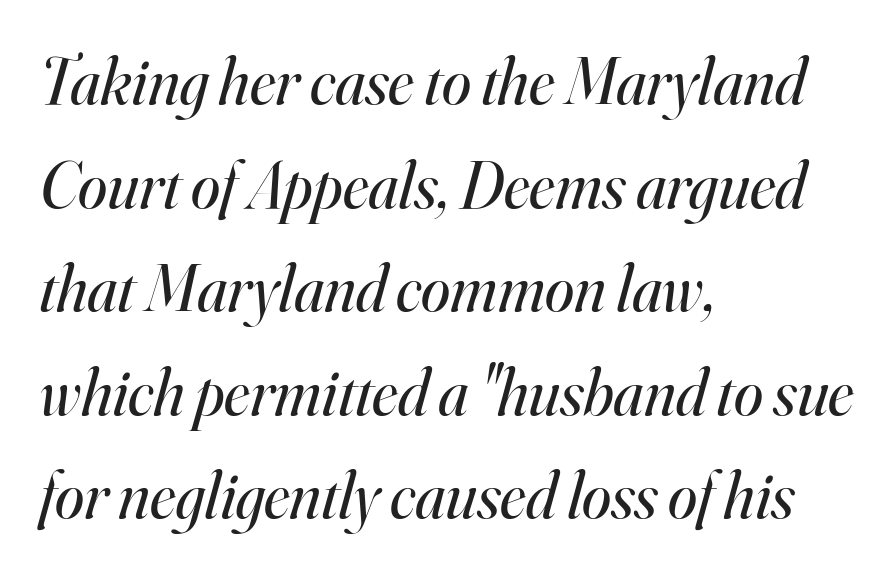
Stems and bowls with no extra thickness — not bold. What's the leading like? Ordinary, nothing unusual. Spacing verdict: proportional, widths tailored to each character. Note: serifs present on the glyphs. The whole block is typeset with a tilt.
